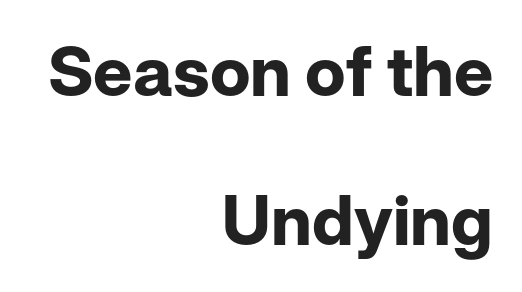
Honestly, the letter spacing is just normal — you wouldn't notice it. A student would call this right alignment; a typographer would say flush right, rag left. A dark, heavy texture on the line: the type is bold. Whoever set this chose breathing room over compactness in the vertical rhythm.
